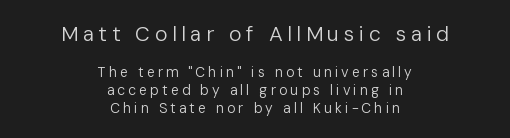
Q: Is the text bold? A: No.
Q: Is the text italic (slanted)? A: No, it is upright.
Q: Is the text underlined? A: No.
Q: How is the paragraph aligned? A: Centered.
Q: Is the spacing between letters normal or unusually wide? A: Unusually wide.
Q: Is the spacing between lines tight, normal or loose? A: Normal.
Q: Which block of text is set in a larger size, the first (top) or the second (bottom)? A: The first (top) one.
